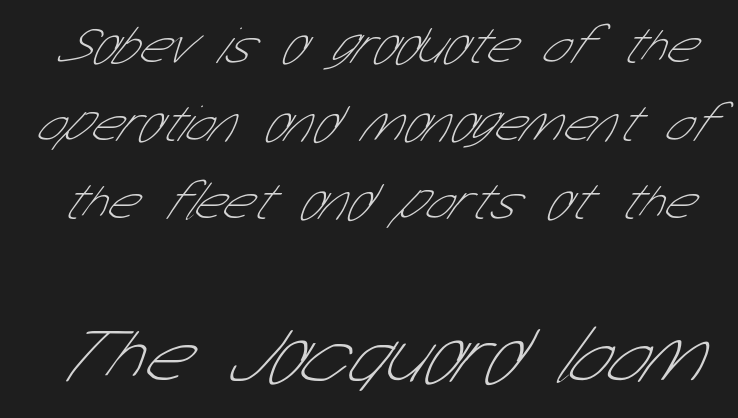
{"serif": "no", "bold": "no", "weight": "thin", "width": "condensed", "stroke_contrast": "low", "x_height": "medium", "monospaced": "no", "underline": "no", "line_spacing": "normal", "line_spacing_ratio": 1.47, "letter_spacing": "normal", "letter_spacing_em": 0.0, "larger_block": "second", "size_ratio": 1.51, "glyph_px": 80}
